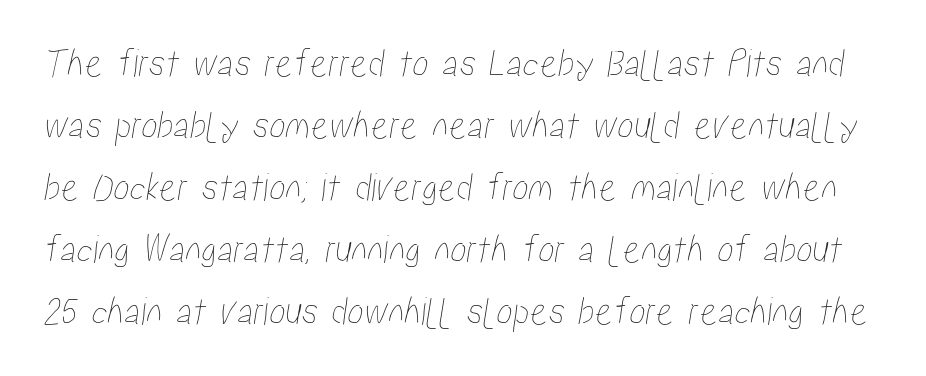
This sample uses plain, unmodified letter spacing. How would I describe the line gaps? Plain and ordinary. The baseline area is clear. Spacing verdict: proportional, widths tailored to each character.
